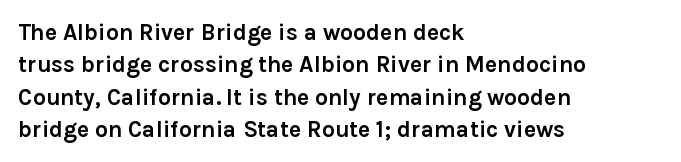
{"italic": "no", "bold": "yes", "underline": "no", "align": "left", "line_spacing": "normal", "line_spacing_ratio": 1.41, "letter_spacing": "normal", "letter_spacing_em": 0.0, "glyph_px": 23}
